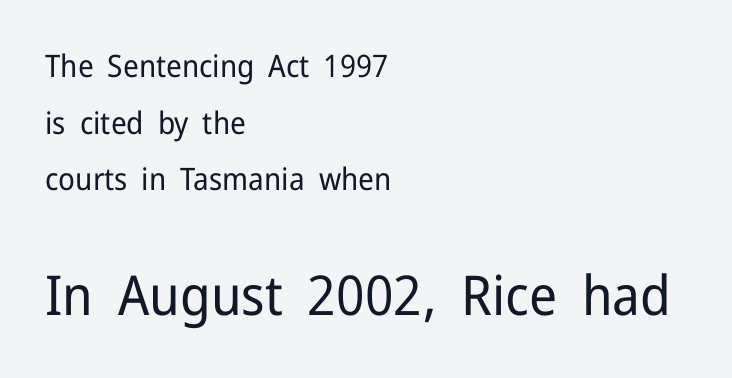
The image shows 55 px regular-weight sans-serif type, upright; set left-aligned, line spacing 1.83x, normal letter spacing, not underlined; the second (bottom) block is 1.77x larger; low stroke contrast and a medium x-height.
